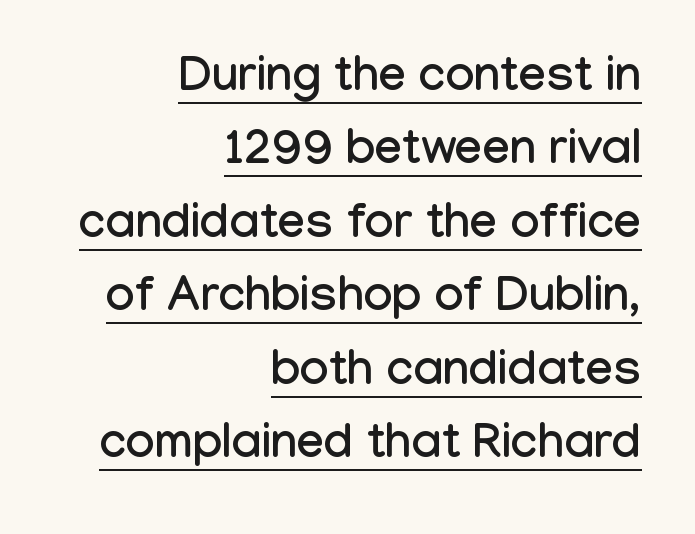
{"serif": "no", "italic": "no", "width": "condensed", "stroke_contrast": "low", "x_height": "medium", "monospaced": "no", "underline": "yes", "align": "right", "line_spacing": "normal", "line_spacing_ratio": 1.5, "letter_spacing": "normal", "letter_spacing_em": 0.0, "glyph_px": 49}
